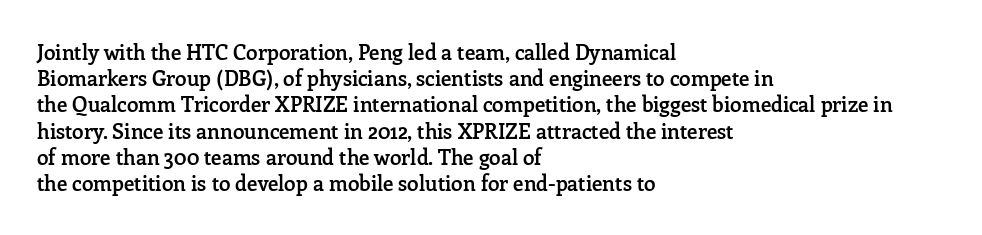
Q: Is the text bold? A: Semi-bold.
Q: Is the text italic (slanted)? A: No, it is upright.
Q: Is the text underlined? A: No.
Q: How is the paragraph aligned? A: Left-aligned.
Q: Is the spacing between letters normal or unusually wide? A: Normal.
Q: Is the spacing between lines tight, normal or loose? A: Normal.
